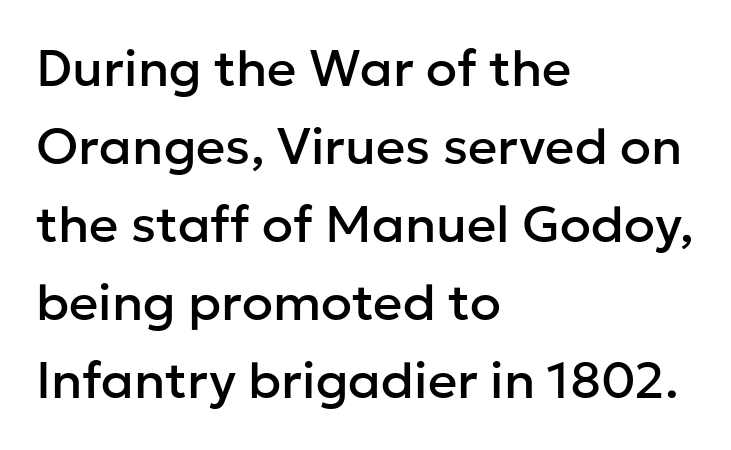
The image shows 51 px sans-serif type, upright; set left-aligned, normal line spacing (1.53x), normal letter spacing, not underlined; low stroke contrast and a medium x-height.
